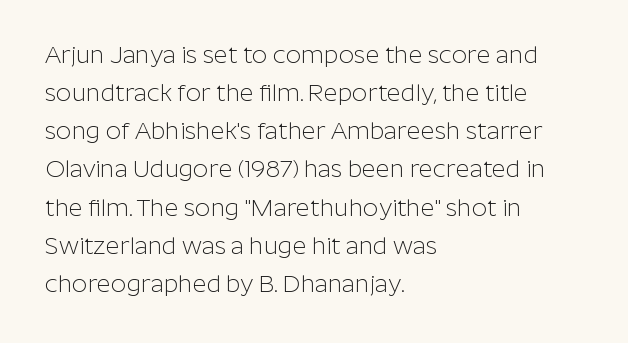
The image shows 24 px text type, upright; set left-aligned, normal line spacing (1.59x), normal letter spacing, not underlined.
